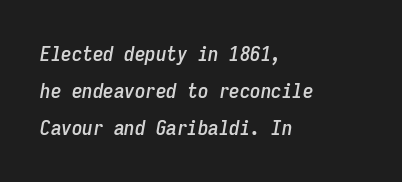
Q: Is the text italic (slanted)? A: Yes, it leans right by about 9 degrees.
Q: Is the text underlined? A: No.
Q: How is the paragraph aligned? A: Left-aligned.
Q: Is the spacing between letters normal or unusually wide? A: Normal.
